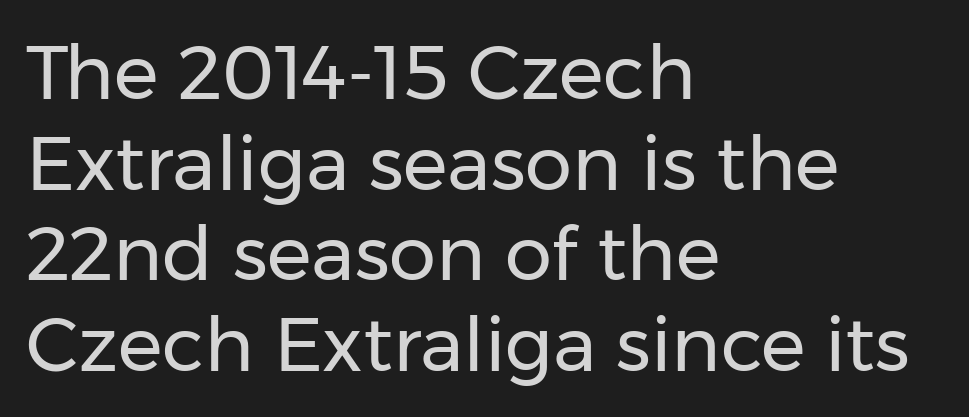
{"serif": "no", "italic": "no", "bold": "no", "weight": "regular", "width": "normal", "stroke_contrast": "low", "x_height": "medium", "monospaced": "no", "underline": "no", "align": "left", "line_spacing_ratio": 1.21, "letter_spacing": "normal", "letter_spacing_em": 0.0, "glyph_px": 75}
